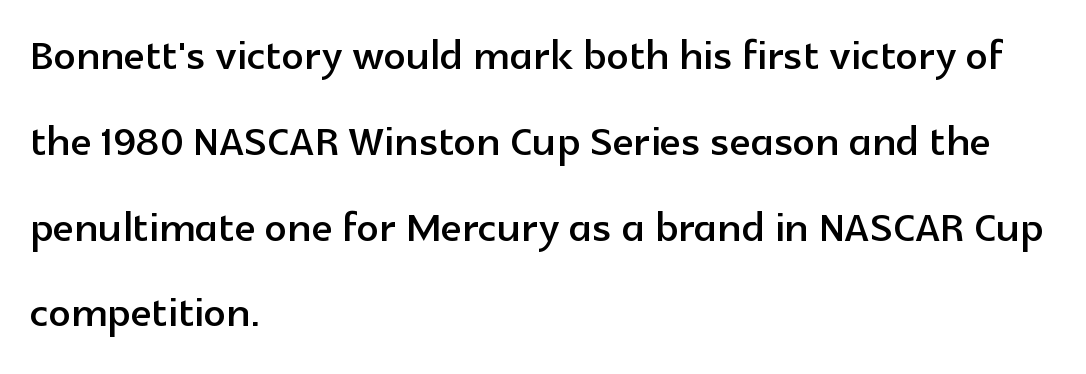
Q: Is the text italic (slanted)? A: No, it is upright.
Q: Is the typeface a serif or a sans-serif typeface? A: Sans-serif.
Q: Is the text underlined? A: No.
Q: How is the paragraph aligned? A: Left-aligned.
Q: Is the spacing between letters normal or unusually wide? A: Normal.
Q: Is the spacing between lines tight, normal or loose? A: Normal.
Q: Width (condensed, normal, or wide)? A: Normal.
Q: x-height? A: Medium.
Q: Monospaced? A: No.
